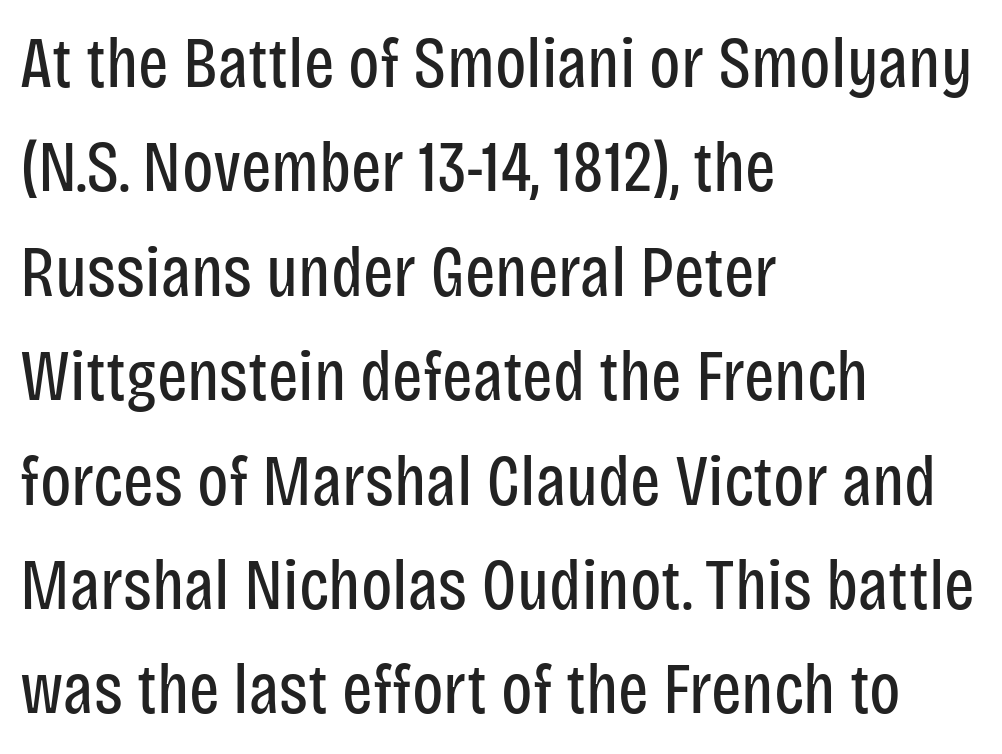
The specimen omits any rule beneath the text block's lines. Nothing unusual about the tracking: characters are spaced as the font intends. The typography opts for an upright posture over an oblique one. Weight: in the light-to-regular range. Leading matches the norm, producing a regular column.
